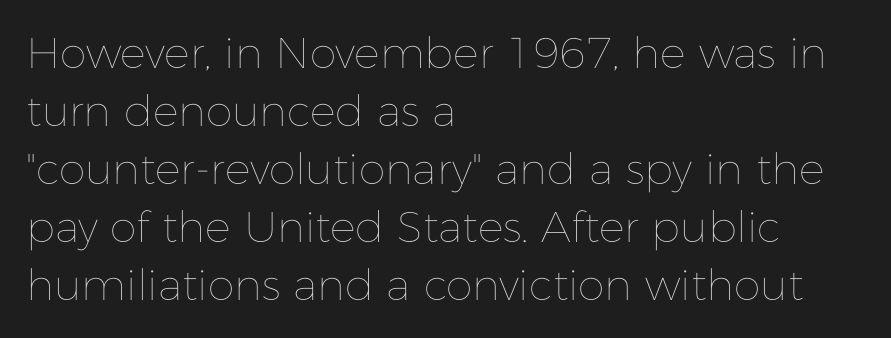
Ordinary non-slanted type is in use. Compared with a centered layout, this one pins lines to the left instead. The typesetting does not lean heavy: it is not bold. The passage shown is typed in a proportional face where columns would drift. What stands out about the letter spacing? Nothing — it is the standard amount. Whoever set this chose a conventional vertical rhythm.
